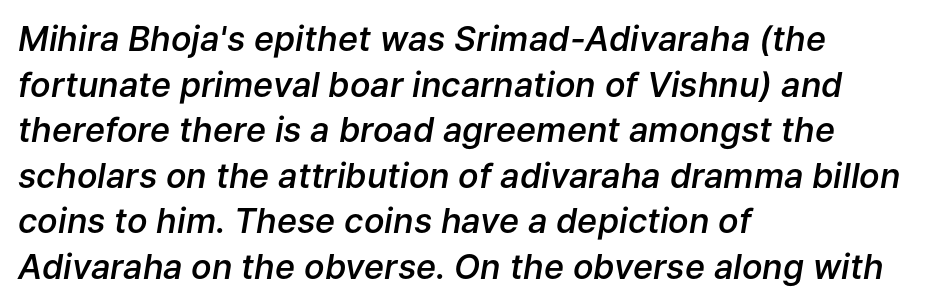
The image shows 34 px semibold type, italic (leaning right); set left-aligned, normal line spacing (1.34x), normal letter spacing, not underlined; low stroke contrast and a medium x-height.
